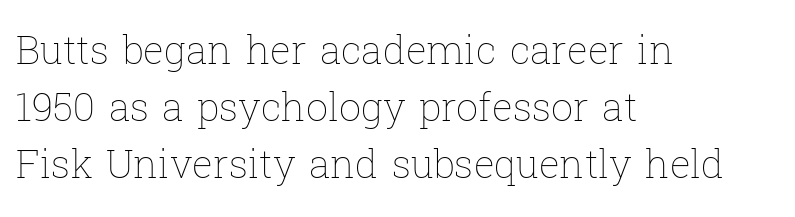
The image shows 39 px thin type, upright; set left-aligned, normal line spacing (1.46x), normal letter spacing, not underlined; low stroke contrast and a medium x-height.
